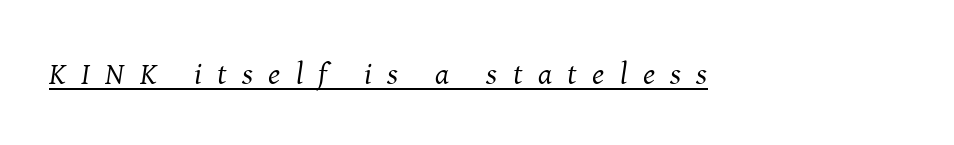
The image shows 31 px regular-weight serif type, italic (leaning right); set unusually wide letter spacing (+0.5 em), underlined; medium stroke contrast and a medium x-height.
